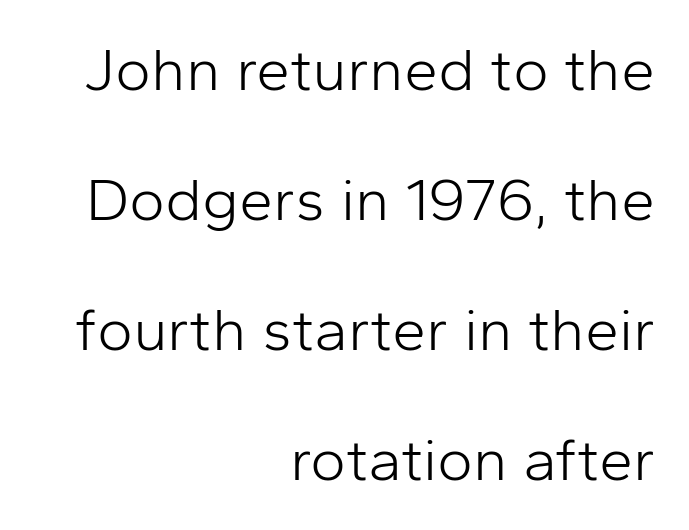
The passage shown is not underscored anywhere. Does the lettering tilt? It doesn't — this is upright. Typeset ragged left — the right edge is the straight one. Unlike a traditional serif, this face leaves its strokes unadorned.
